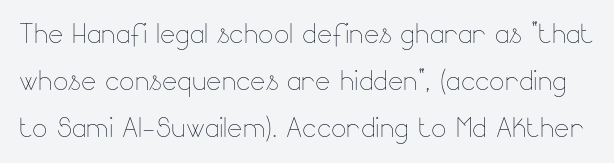
The image shows 36 px thin type, upright; set normal line spacing (1.3x), normal letter spacing, not underlined; low stroke contrast and a small x-height.
